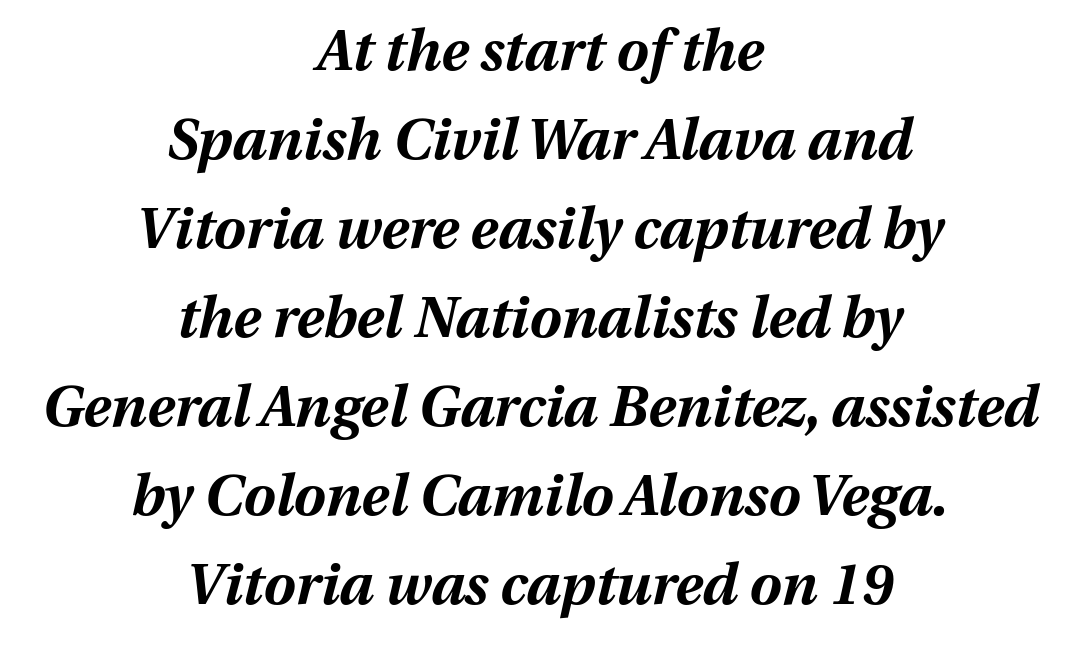
Q: Is the text bold? A: Yes.
Q: Is the text italic (slanted)? A: Yes, it leans right by about 13 degrees.
Q: Is the text underlined? A: No.
Q: How is the paragraph aligned? A: Centered.
Q: Is the spacing between letters normal or unusually wide? A: Normal.
Q: Is the spacing between lines tight, normal or loose? A: Normal.
Q: Width (condensed, normal, or wide)? A: Normal.
Q: Stroke contrast? A: Medium.
Q: x-height? A: Medium.
Q: Monospaced? A: No.
